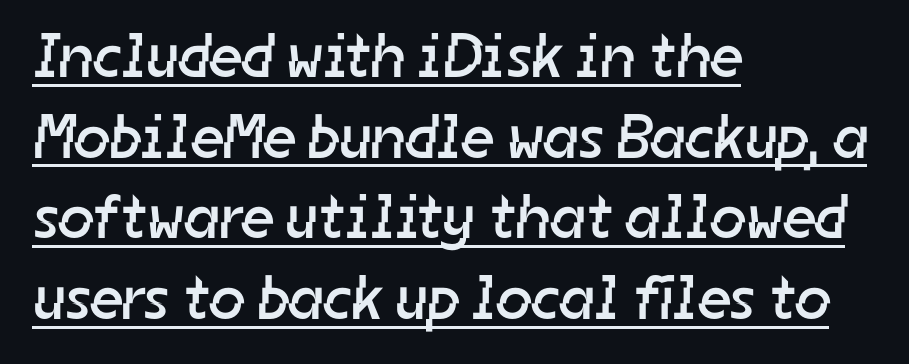
The image shows 63 px regular-weight sans-serif type; set left-aligned, normal line spacing (1.28x), normal letter spacing, underlined; low stroke contrast and a medium x-height.
